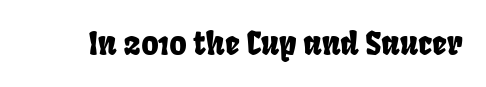
The image shows 32 px condensed sans-serif type; set normal letter spacing, not underlined; low stroke contrast and a large x-height.
